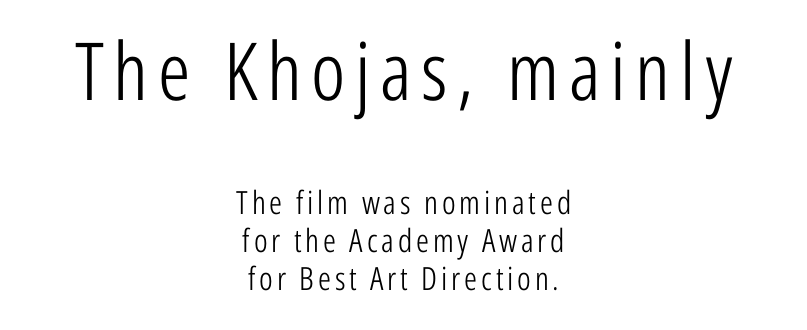
Q: Is the text bold? A: No.
Q: Is the text italic (slanted)? A: No, it is upright.
Q: Is the typeface a serif or a sans-serif typeface? A: Sans-serif.
Q: Is the text underlined? A: No.
Q: How is the paragraph aligned? A: Centered.
Q: Which block of text is set in a larger size, the first (top) or the second (bottom)? A: The first (top) one.
Q: Width (condensed, normal, or wide)? A: Condensed.
Q: Stroke contrast? A: Low.
Q: x-height? A: Medium.
Q: Monospaced? A: No.
